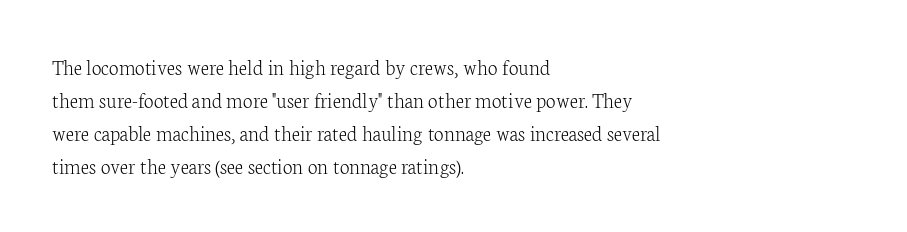
{"italic": "no", "bold": "no", "underline": "no", "align": "left", "line_spacing": "normal", "line_spacing_ratio": 1.5, "letter_spacing": "normal", "letter_spacing_em": 0.0, "glyph_px": 22}
